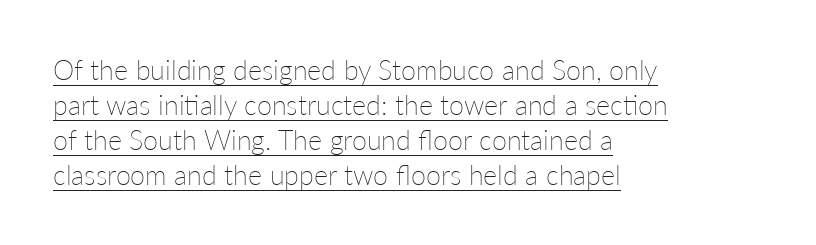
{"italic": "no", "bold": "no", "underline": "yes", "align": "left", "line_spacing": "normal", "line_spacing_ratio": 1.3, "letter_spacing": "normal", "letter_spacing_em": 0.0, "glyph_px": 27}
